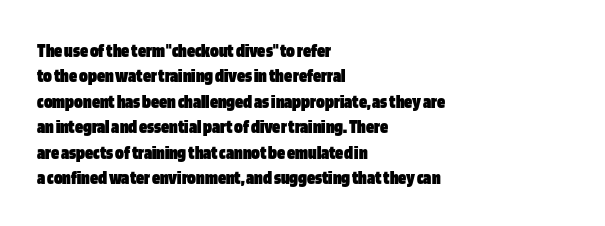
The image shows 20 px bold type, upright; set left-aligned, normal line spacing (1.27x), normal letter spacing, not underlined.
